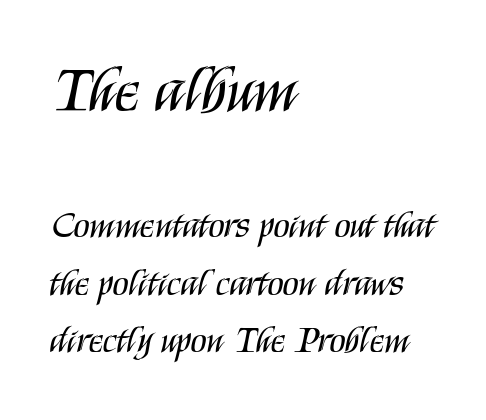
Q: Is the text bold? A: No.
Q: Is the text italic (slanted)? A: Yes.
Q: Is the typeface a serif or a sans-serif typeface? A: Sans-serif.
Q: Is the text underlined? A: No.
Q: How is the paragraph aligned? A: Left-aligned.
Q: Is the spacing between letters normal or unusually wide? A: Normal.
Q: Is the spacing between lines tight, normal or loose? A: Normal.
Q: Which block of text is set in a larger size, the first (top) or the second (bottom)? A: The first (top) one.
Q: Width (condensed, normal, or wide)? A: Condensed.
Q: Stroke contrast? A: Medium.
Q: x-height? A: Large.
Q: Monospaced? A: No.
